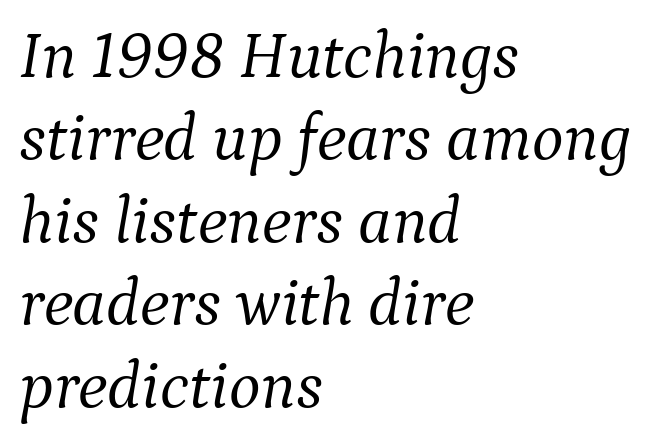
Unlike a clean sans, this face finishes its strokes with serifs. Notice how the stems are inclined rather than vertical — that's the hallmark of italics. This sample has the flowing, uneven cadence of proportional lettering. Standard letterfit; no display-style spreading of the glyphs.
